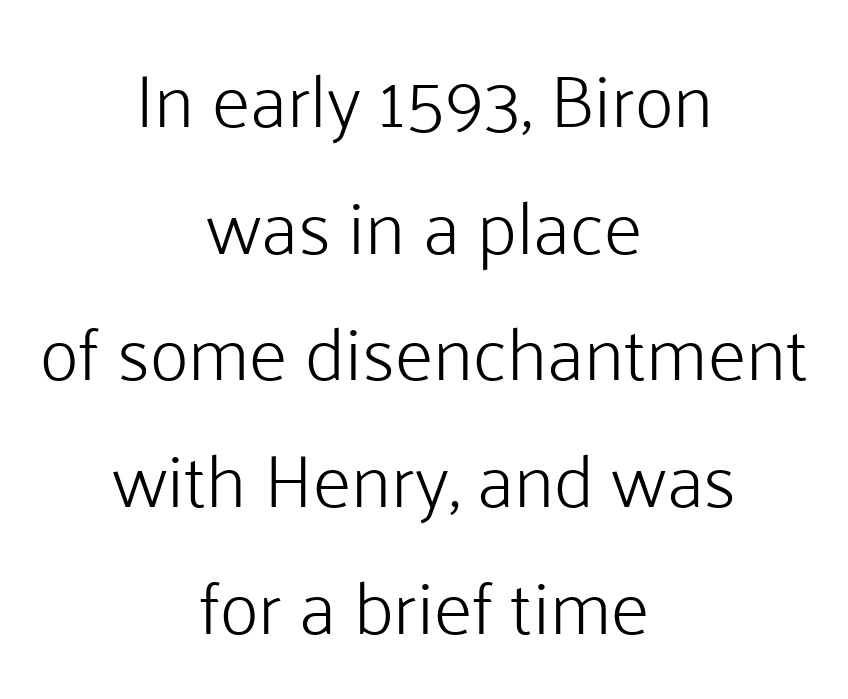
The image shows 75 px light sans-serif type, upright; set centered, normal line spacing (1.69x), normal letter spacing, not underlined; low stroke contrast and a medium x-height.
